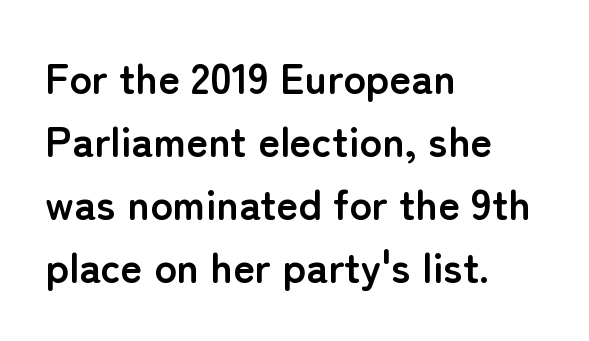
The type is set solid horizontally, with unmodified tracking. Quick note: not italic, upright. Anything drawn beneath the words? Only blank space. How heavy is the stroke? Heavy — this is a bold.
